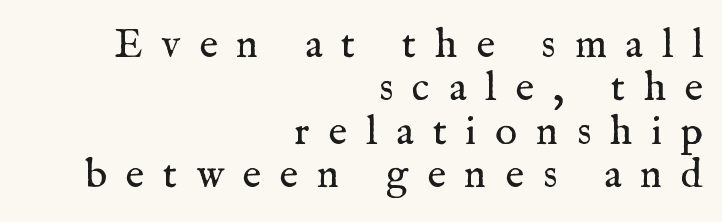
{"serif": "yes", "italic": "no", "bold": "no", "weight": "regular", "width": "normal", "stroke_contrast": "medium", "x_height": "medium", "monospaced": "no", "underline": "no", "align": "right", "line_spacing": "tight", "line_spacing_ratio": 1.06, "letter_spacing": "wide", "letter_spacing_em": 0.46, "glyph_px": 41}
